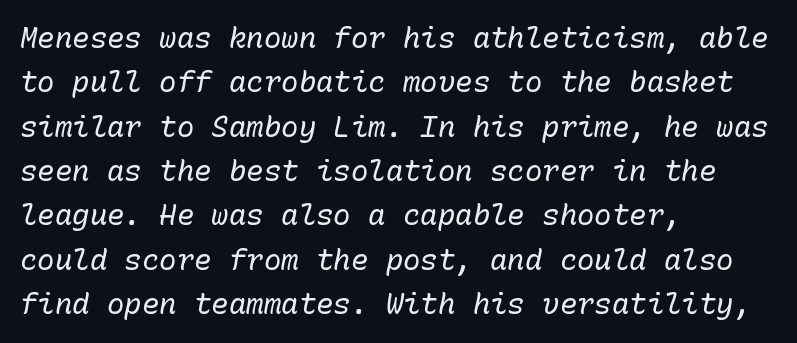
Standard letterfit; no display-style spreading of the glyphs. The compositor pushed each line to the left boundary. Tall strokes in this sample are angled rather than plumb. The designer left line spacing at the default.
